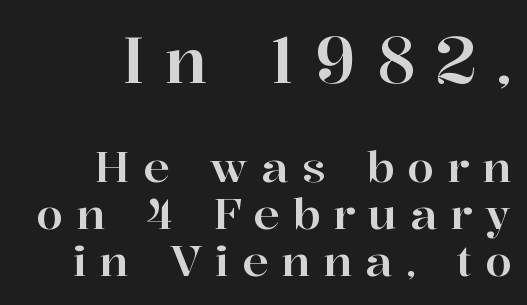
Each line ends at the same right margin while the left side varies. The tracking jumps out immediately: characters are airy and widely separated. Compare the two chunks: the upper has the greater cap height. These lines are composed in type with serifs.
